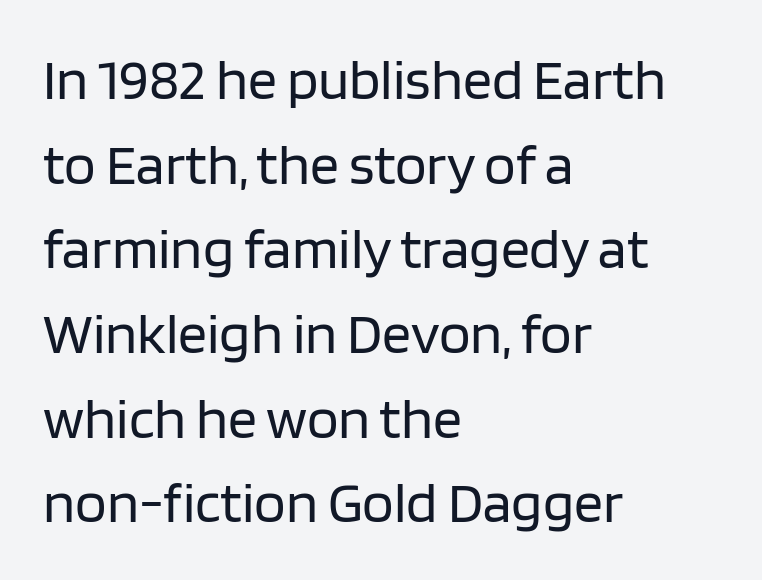
The string is rendered with underlining switched off. The setting favours the left margin, as ordinary paragraphs usually do. Italic? Not at all — the glyphs are vertical. Each new line begins a customary step beneath the previous one. The passage shown is typed in a proportional face where columns would drift. The weight would be labelled regular, book, light, or lighter still.
